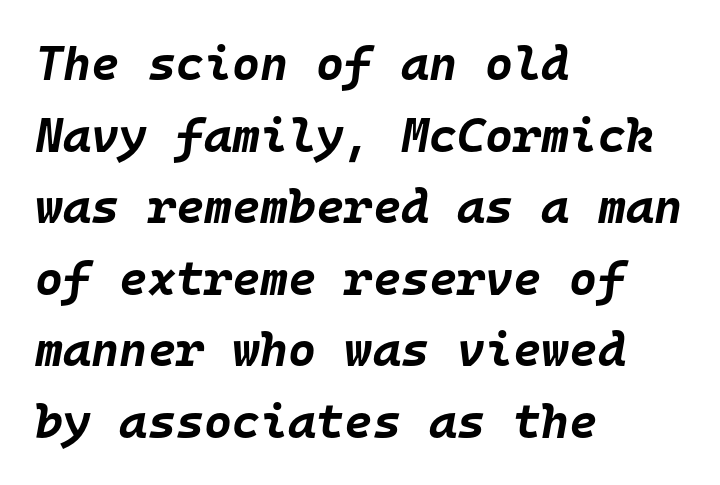
{"italic": "yes", "lean": "right", "slant_degrees": 10, "bold": "yes", "weight": "bold", "width": "normal", "stroke_contrast": "low", "x_height": "large", "monospaced": "yes", "underline": "no", "align": "left", "line_spacing": "normal", "line_spacing_ratio": 1.49, "letter_spacing": "normal", "letter_spacing_em": 0.0, "glyph_px": 48}
